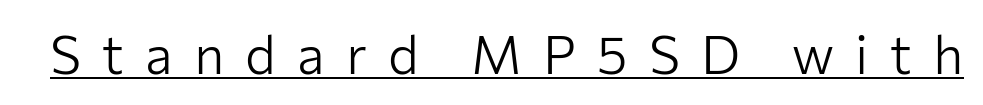
Q: Is the text bold? A: No.
Q: Is the text italic (slanted)? A: No, it is upright.
Q: Is the typeface a serif or a sans-serif typeface? A: Sans-serif.
Q: Is the text underlined? A: Yes.
Q: Is the spacing between letters normal or unusually wide? A: Unusually wide.
Q: Width (condensed, normal, or wide)? A: Normal.
Q: Stroke contrast? A: Low.
Q: x-height? A: Medium.
Q: Monospaced? A: No.
